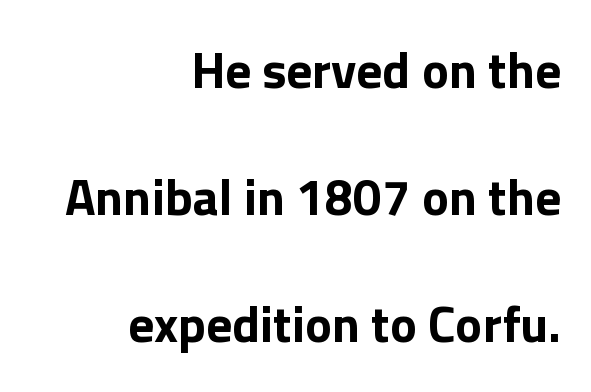
{"serif": "no", "italic": "no", "bold": "yes", "weight": "bold", "width": "normal", "x_height": "medium", "monospaced": "no", "underline": "no", "align": "right", "line_spacing": "loose", "line_spacing_ratio": 2.49, "letter_spacing": "normal", "letter_spacing_em": 0.0, "glyph_px": 51}
